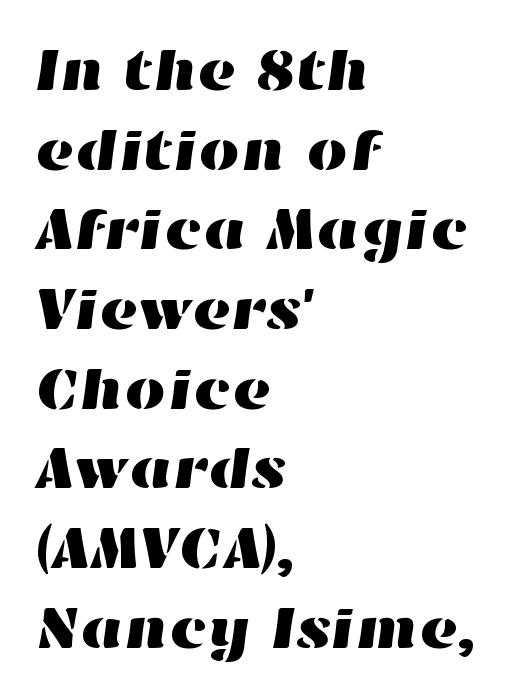
Q: Is the text underlined? A: No.
Q: How is the paragraph aligned? A: Left-aligned.
Q: Is the spacing between letters normal or unusually wide? A: Normal.
Q: Is the spacing between lines tight, normal or loose? A: Normal.
Q: Width (condensed, normal, or wide)? A: Wide.
Q: Stroke contrast? A: High.
Q: x-height? A: Medium.
Q: Monospaced? A: No.
